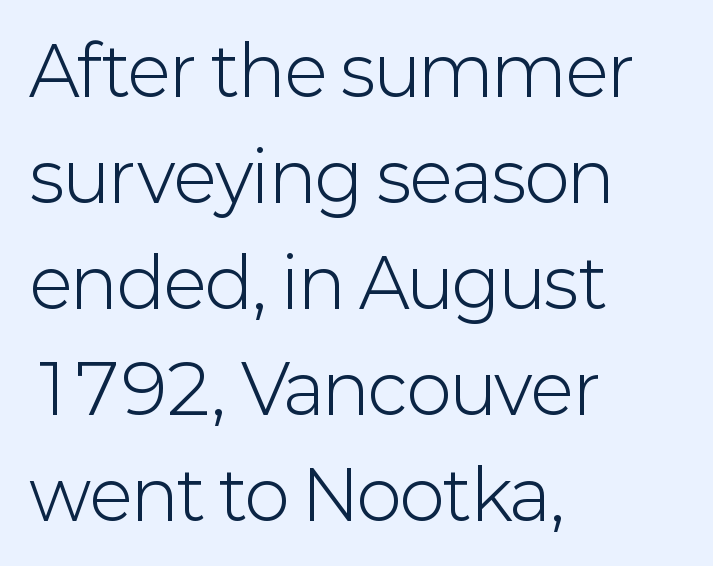
{"serif": "no", "italic": "no", "bold": "no", "weight": "light", "width": "normal", "stroke_contrast": "low", "x_height": "medium", "monospaced": "no", "underline": "no", "align": "left", "line_spacing": "normal", "line_spacing_ratio": 1.56, "letter_spacing": "normal", "letter_spacing_em": 0.0, "glyph_px": 68}
